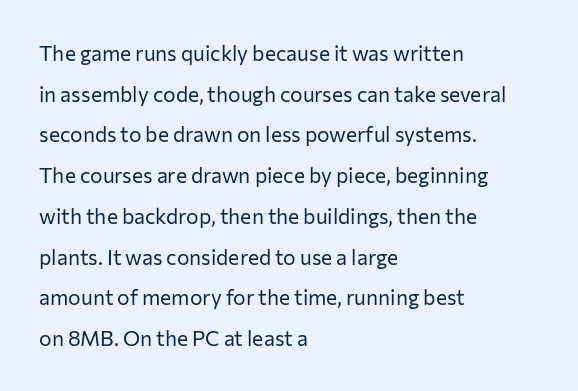
This is the regular roman posture of the typeface. In CSS terms this would be text-align: left. Is this a heavy cut? Hardly; it is regular or lighter. The string is rendered with underlining switched off. Tracking value appears to be zero — textbook default spacing.
